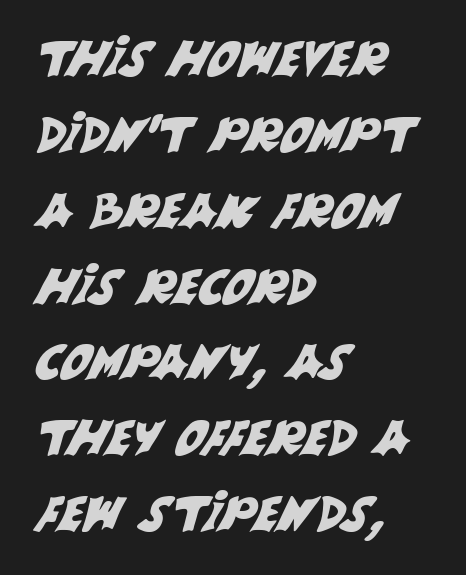
{"serif": "no", "width": "normal", "stroke_contrast": "medium", "x_height": "large", "monospaced": "no", "underline": "no", "align": "left", "line_spacing": "normal", "line_spacing_ratio": 1.58, "letter_spacing": "normal", "letter_spacing_em": 0.0, "glyph_px": 48}
